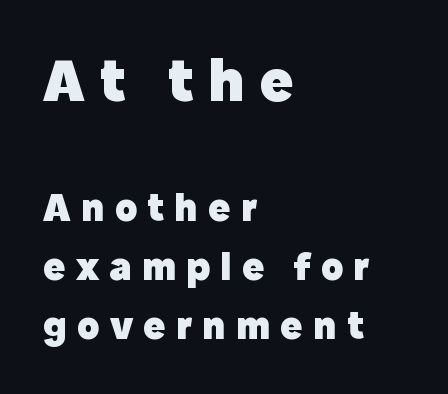
{"serif": "no", "italic": "no", "bold": "yes", "weight": "heavy", "width": "normal", "x_height": "medium", "monospaced": "no", "underline": "no", "align": "left", "line_spacing": "normal", "line_spacing_ratio": 1.44, "letter_spacing": "wide", "letter_spacing_em": 0.25, "larger_block": "first", "size_ratio": 1.51, "glyph_px": 62}
